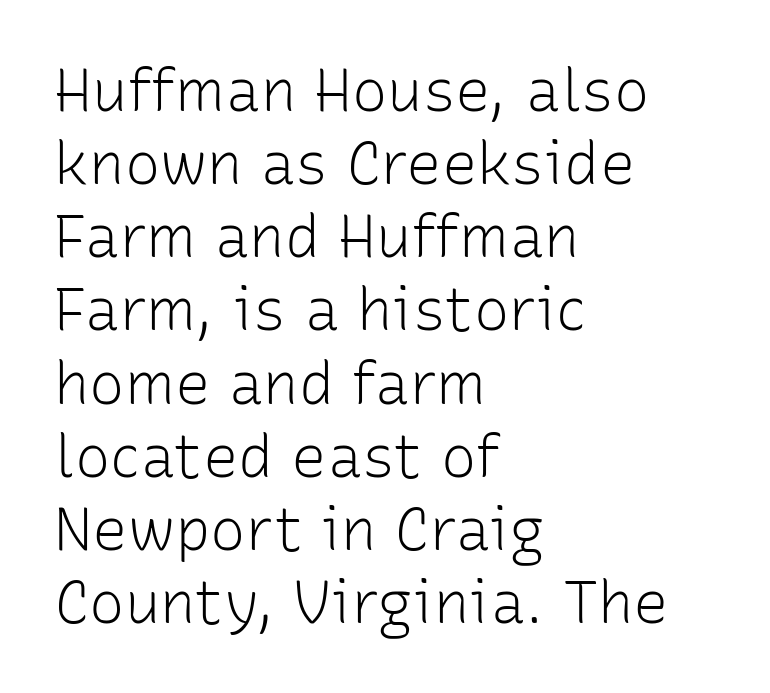
Plain, unruled lines of type. Note the varied advance widths — an 'i' is clearly narrower than an 'm'. Nobody touched the tracking dial on this one. Does the lettering tilt? It doesn't — this is upright. Where is the straight margin? On the left. Unbolded letterforms with no extra heft.
